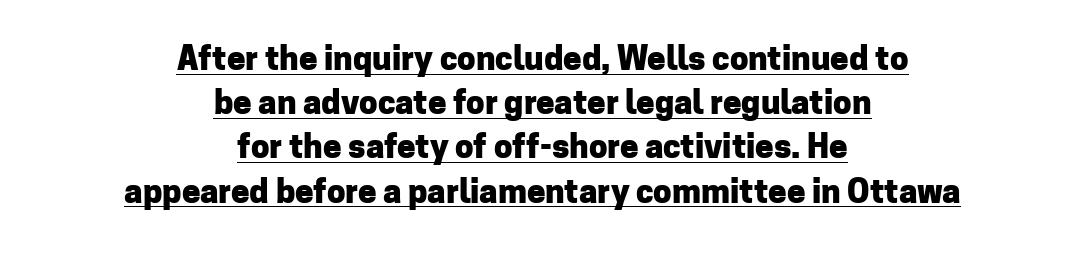
The image shows 33 px heavy sans-serif type, upright; set centered, normal line spacing (1.34x), normal letter spacing, underlined; low stroke contrast and a medium x-height.
